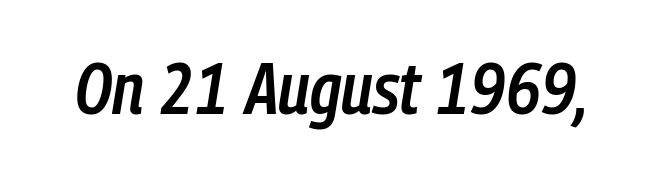
The space directly below the letters is spotless. The letters sit at their default tracking, neither squeezed nor spread. Slant detected: the letters are inclined. Character widths vary here, with narrow letters taking less room than wide ones. What weight is shown? A semibold, between regular and bold.
